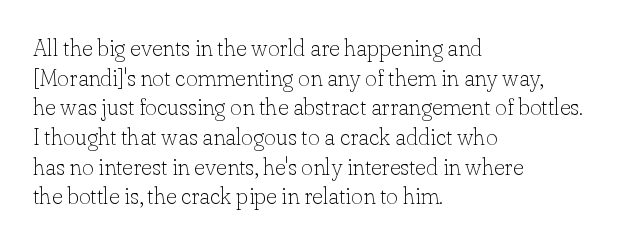
Q: Is the text bold? A: No.
Q: Is the text italic (slanted)? A: No, it is upright.
Q: Is the text underlined? A: No.
Q: How is the paragraph aligned? A: Left-aligned.
Q: Is the spacing between letters normal or unusually wide? A: Normal.
Q: Is the spacing between lines tight, normal or loose? A: Normal.
